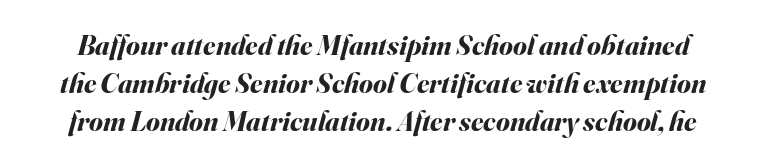
The image shows 28 px bold type, italic (leaning right); set normal line spacing (1.36x), normal letter spacing, not underlined; medium stroke contrast and a small x-height.
